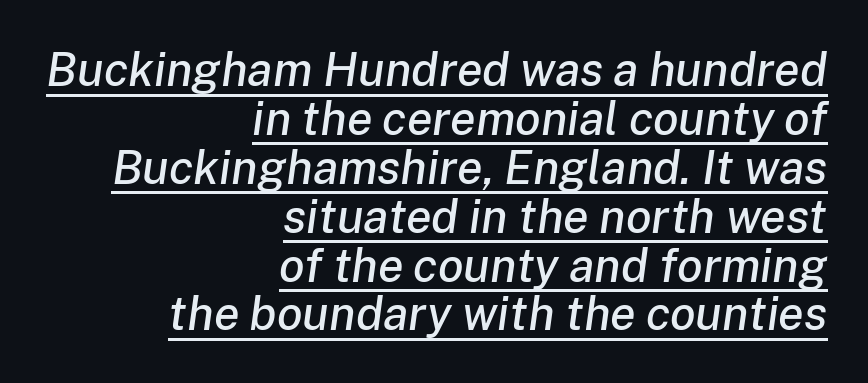
{"italic": "yes", "lean": "right", "slant_degrees": 8, "width": "normal", "stroke_contrast": "low", "x_height": "medium", "monospaced": "no", "underline": "yes", "align": "right", "line_spacing": "tight", "line_spacing_ratio": 1.04, "letter_spacing": "normal", "letter_spacing_em": 0.0, "glyph_px": 47}
